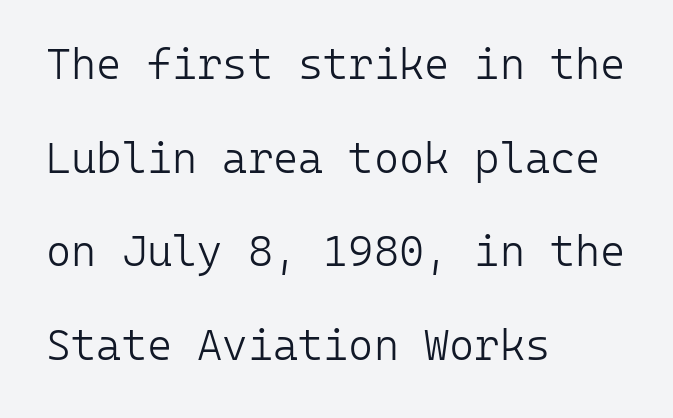
Q: Is the text bold? A: No.
Q: Is the text italic (slanted)? A: No, it is upright.
Q: Is the typeface a serif or a sans-serif typeface? A: Sans-serif.
Q: Is the text underlined? A: No.
Q: How is the paragraph aligned? A: Left-aligned.
Q: Is the spacing between letters normal or unusually wide? A: Normal.
Q: Is the spacing between lines tight, normal or loose? A: Loose.
Q: Width (condensed, normal, or wide)? A: Normal.
Q: Stroke contrast? A: Low.
Q: x-height? A: Medium.
Q: Monospaced? A: Yes.
